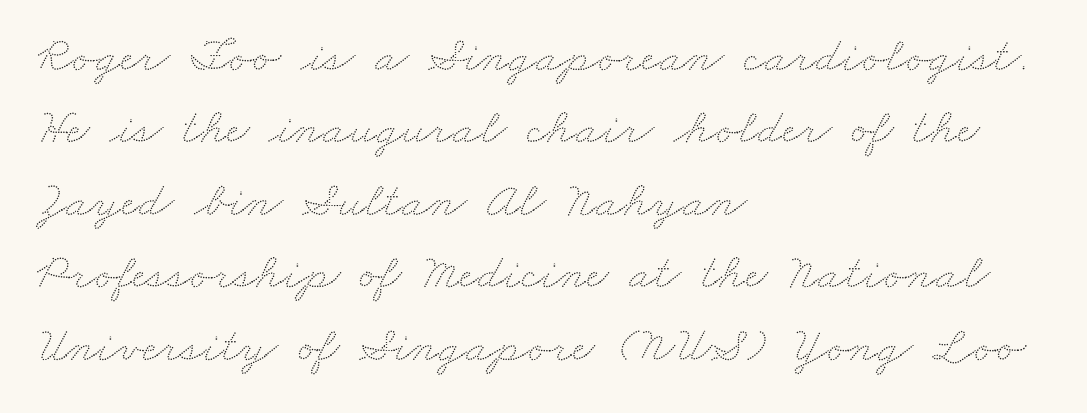
Q: Is the text underlined? A: No.
Q: How is the paragraph aligned? A: Left-aligned.
Q: Is the spacing between letters normal or unusually wide? A: Normal.
Q: Is the spacing between lines tight, normal or loose? A: Normal.
Q: Width (condensed, normal, or wide)? A: Wide.
Q: Stroke contrast? A: Low.
Q: x-height? A: Small.
Q: Monospaced? A: No.
